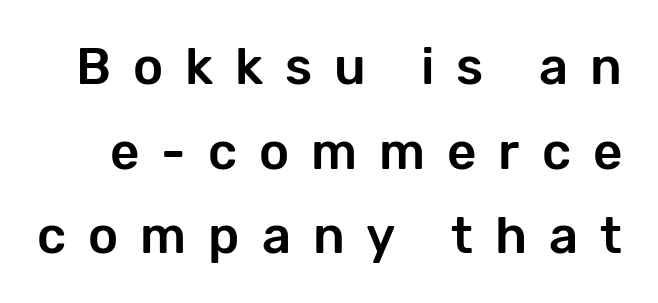
{"serif": "no", "italic": "no", "width": "normal", "stroke_contrast": "low", "x_height": "medium", "monospaced": "no", "underline": "no", "line_spacing": "normal", "line_spacing_ratio": 1.66, "letter_spacing": "wide", "letter_spacing_em": 0.43, "glyph_px": 51}
